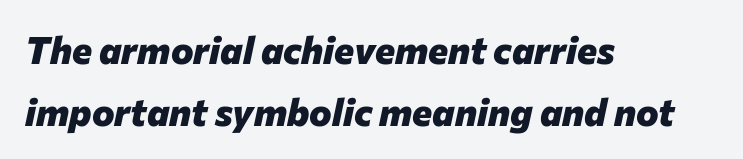
{"italic": "yes", "lean": "right", "slant_degrees": 12, "bold": "yes", "weight": "heavy", "width": "normal", "stroke_contrast": "low", "x_height": "medium", "monospaced": "no", "underline": "no", "align": "left", "line_spacing": "normal", "line_spacing_ratio": 1.63, "letter_spacing": "normal", "letter_spacing_em": 0.0, "glyph_px": 38}
